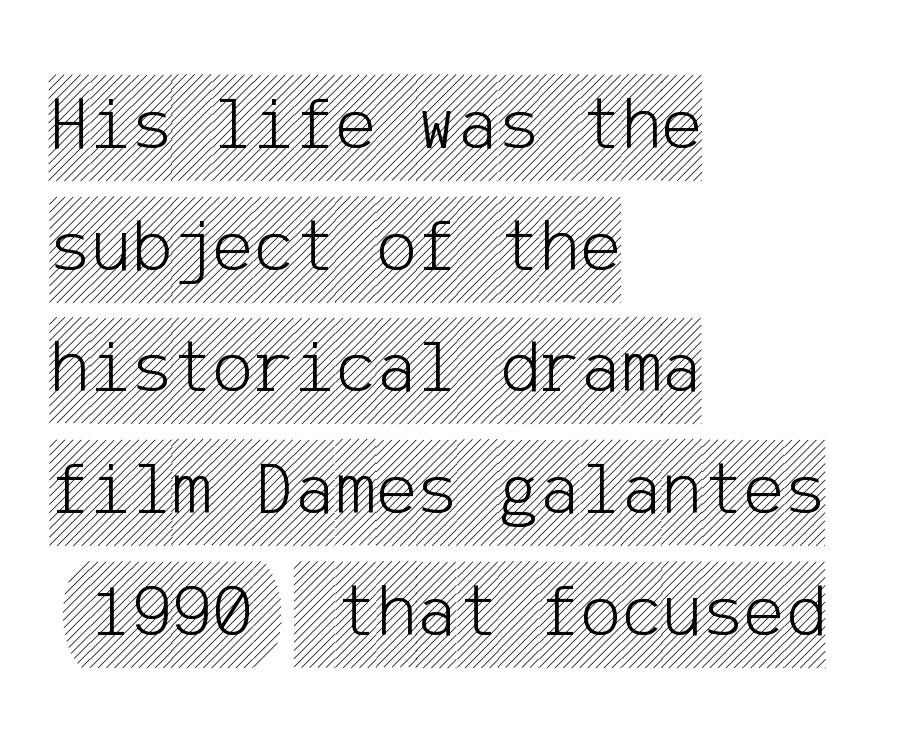
{"italic": "no", "width": "condensed", "x_height": "large", "underline": "no", "align": "left", "line_spacing": "normal", "line_spacing_ratio": 1.58, "letter_spacing": "normal", "letter_spacing_em": 0.0, "glyph_px": 77}
